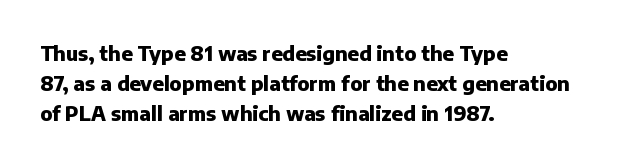
Where is the straight margin? On the left. Between one letter and the next there's only the usual sliver of space. Is there any slant? The stems are plumb. Every letter is thick-stroked: bold, no question.
